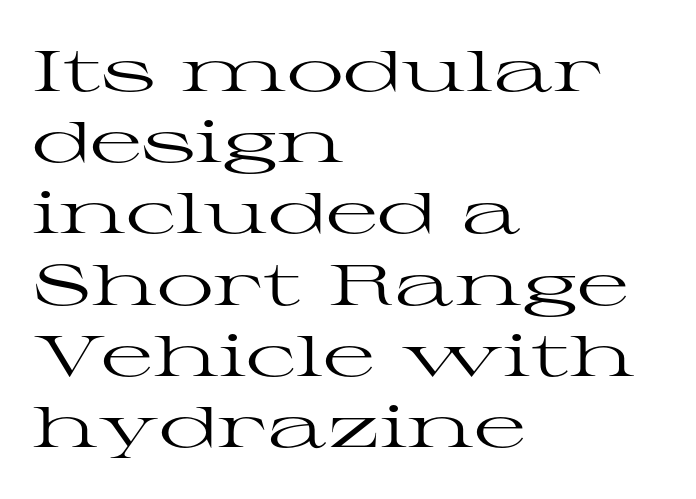
The font is comparable to plain body text, perhaps lighter. A typesetter would mark this as roman, not italic. What kind of face is this? One with serifs. The zone under the glyphs is completely vacant. Compared with a centered layout, this one pins lines to the left instead.
